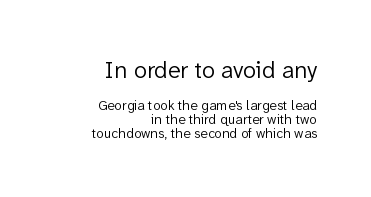
The image shows 24 px text type, upright; set right-aligned, tight line spacing (0.97x), normal letter spacing, not underlined; the first (top) block is 1.71x larger.
